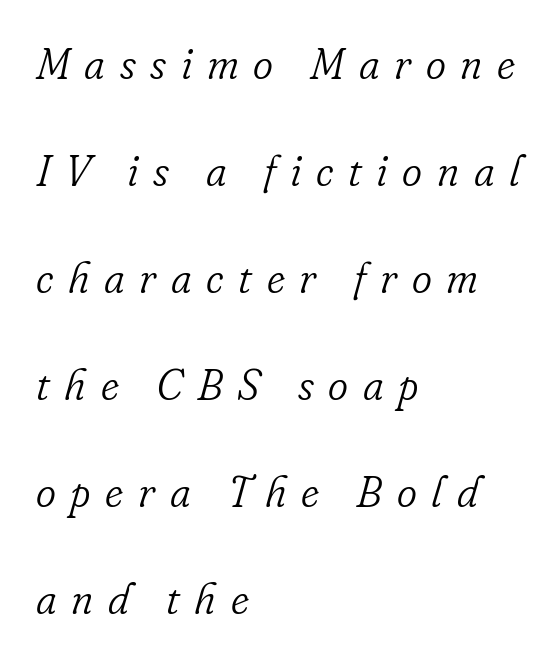
The image shows 43 px light serif type, italic (leaning right); set left-aligned, loose line spacing (2.49x), unusually wide letter spacing (+0.34 em), not underlined; low stroke contrast and a small x-height.
